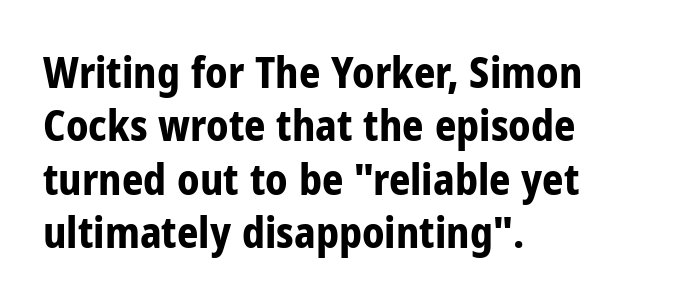
The image shows 42 px bold, condensed sans-serif type, upright; set left-aligned, normal line spacing (1.27x), normal letter spacing, not underlined; low stroke contrast and a medium x-height.
